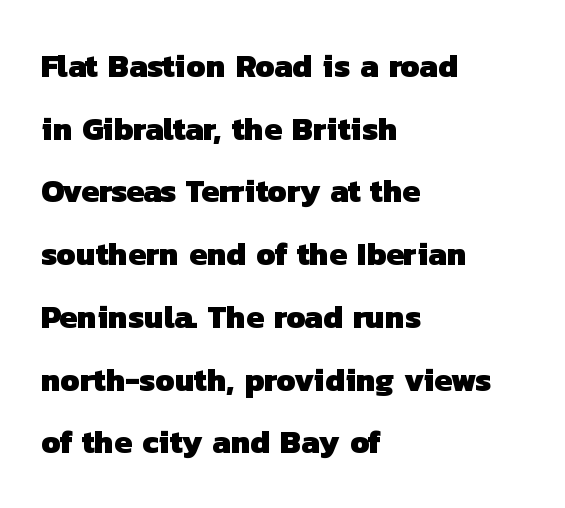
{"serif": "no", "bold": "yes", "weight": "heavy", "width": "normal", "stroke_contrast": "low", "x_height": "medium", "monospaced": "no", "underline": "no", "align": "left", "line_spacing": "loose", "line_spacing_ratio": 1.96, "letter_spacing": "normal", "letter_spacing_em": 0.0, "glyph_px": 32}
